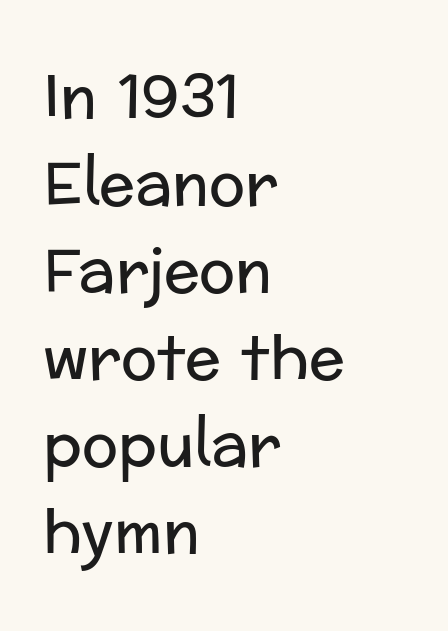
Q: Is the text bold? A: No.
Q: Is the text italic (slanted)? A: No, it is upright.
Q: Is the typeface a serif or a sans-serif typeface? A: Sans-serif.
Q: Is the text underlined? A: No.
Q: How is the paragraph aligned? A: Left-aligned.
Q: Is the spacing between letters normal or unusually wide? A: Normal.
Q: Is the spacing between lines tight, normal or loose? A: Normal.
Q: Width (condensed, normal, or wide)? A: Normal.
Q: Stroke contrast? A: Low.
Q: x-height? A: Medium.
Q: Monospaced? A: No.
